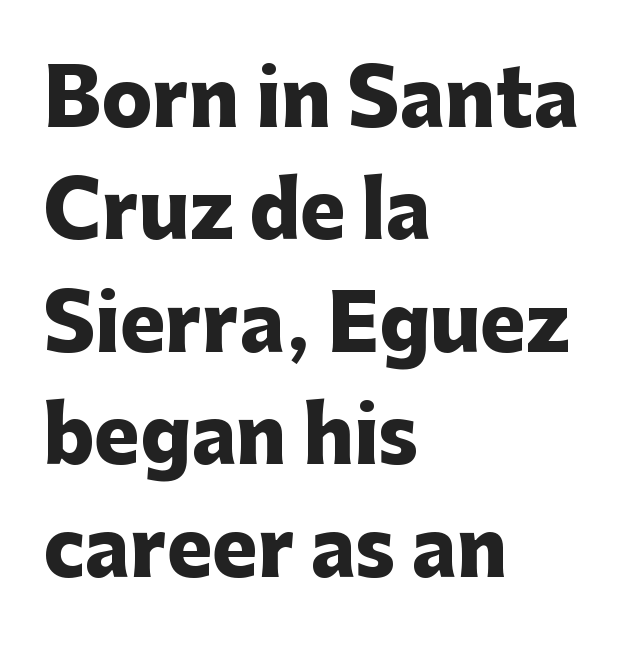
Q: Is the text bold? A: Yes.
Q: Is the text italic (slanted)? A: No, it is upright.
Q: Is the typeface a serif or a sans-serif typeface? A: Sans-serif.
Q: Is the text underlined? A: No.
Q: How is the paragraph aligned? A: Left-aligned.
Q: Is the spacing between letters normal or unusually wide? A: Normal.
Q: Is the spacing between lines tight, normal or loose? A: Normal.
Q: Width (condensed, normal, or wide)? A: Normal.
Q: Stroke contrast? A: Low.
Q: x-height? A: Medium.
Q: Monospaced? A: No.
